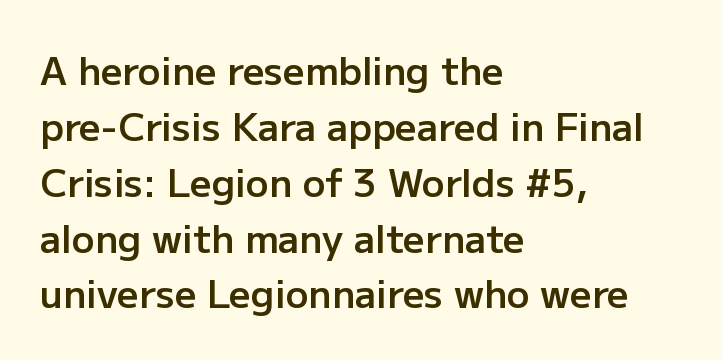
{"serif": "no", "italic": "no", "bold": "semi", "weight": "semibold", "width": "normal", "stroke_contrast": "low", "x_height": "medium", "monospaced": "no", "underline": "no", "align": "left", "line_spacing": "normal", "line_spacing_ratio": 1.47, "letter_spacing": "normal", "letter_spacing_em": 0.0, "glyph_px": 38}
